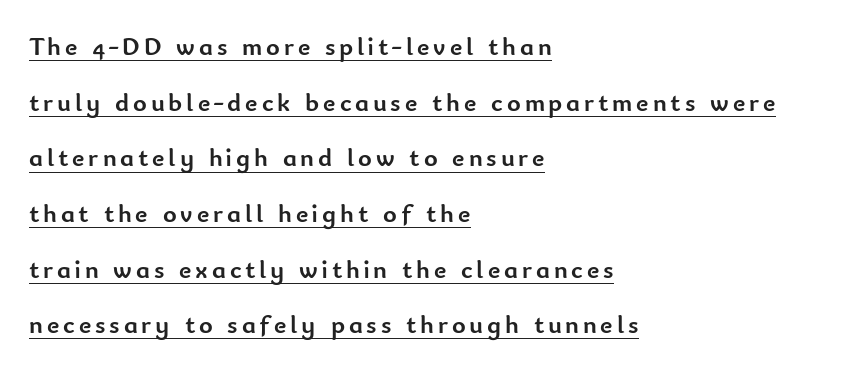
The image shows 26 px bold type, upright; set left-aligned, loose line spacing (2.14x), underlined.
